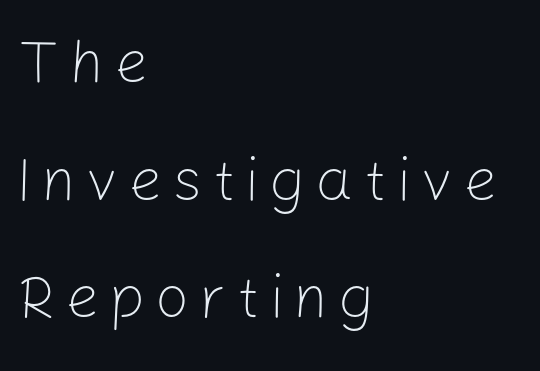
The designer dialed line spacing up above the default. This is sans-serif lettering, the kind often seen on screens and signage. Vertical strokes here are truly vertical. Counters stay open thanks to moderate or lighter strokes.
